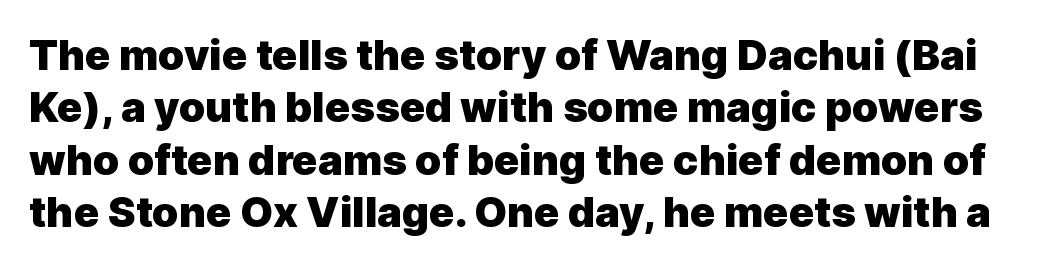
Q: Is the text bold? A: Yes.
Q: Is the text italic (slanted)? A: No, it is upright.
Q: Is the typeface a serif or a sans-serif typeface? A: Sans-serif.
Q: Is the text underlined? A: No.
Q: Is the spacing between letters normal or unusually wide? A: Normal.
Q: Is the spacing between lines tight, normal or loose? A: Normal.
Q: Width (condensed, normal, or wide)? A: Normal.
Q: x-height? A: Medium.
Q: Monospaced? A: No.
